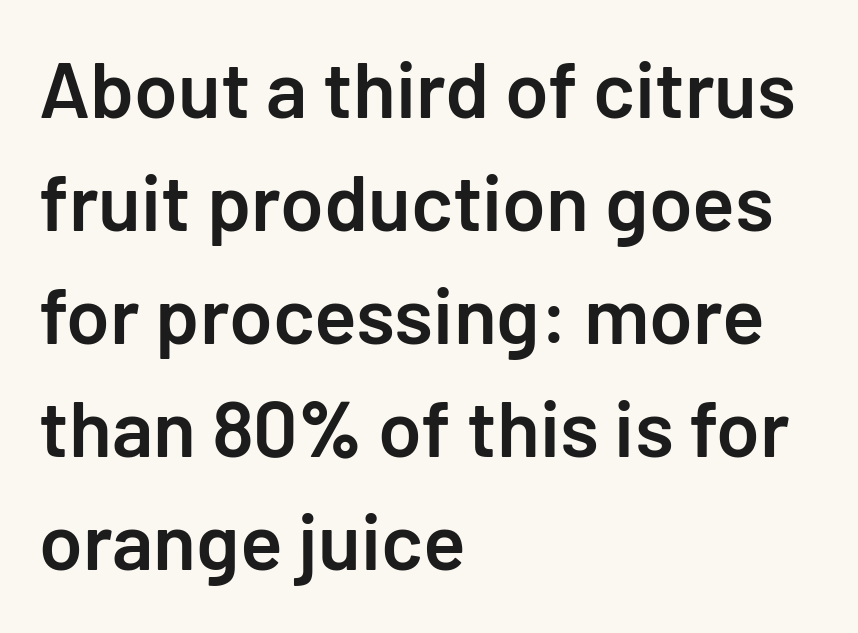
The image shows 79 px semibold sans-serif type, upright; set left-aligned, normal line spacing (1.43x), normal letter spacing, not underlined; low stroke contrast and a medium x-height.
